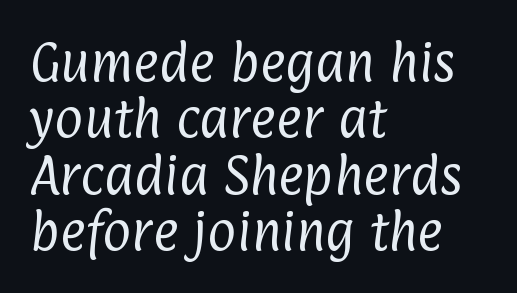
{"serif": "no", "bold": "no", "weight": "regular", "width": "condensed", "stroke_contrast": "low", "x_height": "medium", "monospaced": "no", "underline": "no", "align": "left", "line_spacing": "normal", "line_spacing_ratio": 1.28, "letter_spacing": "normal", "letter_spacing_em": 0.0, "glyph_px": 44}
